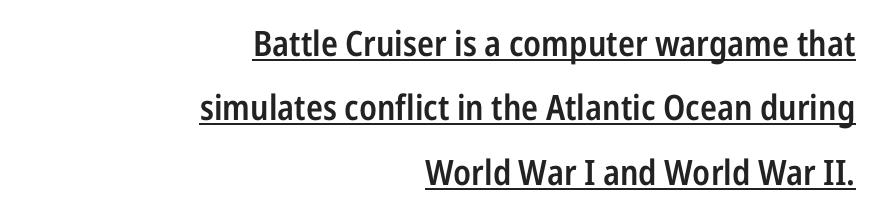
A typesetter would call this proportional, since set widths differ per character. The ragged edge is on the left, which tells us the setting is flush right. In designer terms, the underline attribute is active on this setting. Slightly chunky letters — semibold, I'd say, not full bold.
